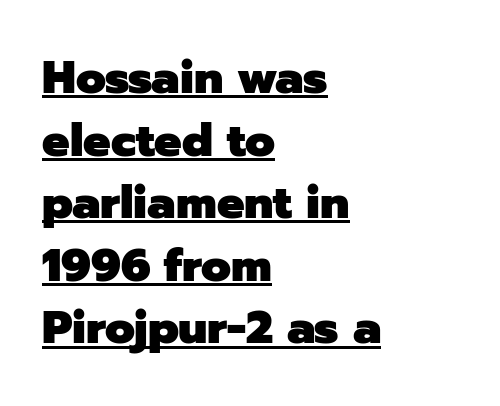
The image shows 46 px heavy sans-serif type, upright; set left-aligned, normal line spacing (1.36x), normal letter spacing, underlined; low stroke contrast and a medium x-height.
